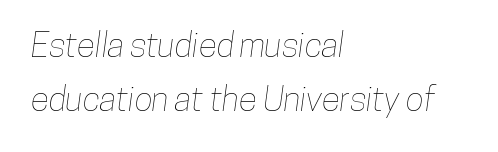
The image shows 34 px condensed type; set left-aligned, normal line spacing (1.59x), normal letter spacing, not underlined; low stroke contrast and a medium x-height.
